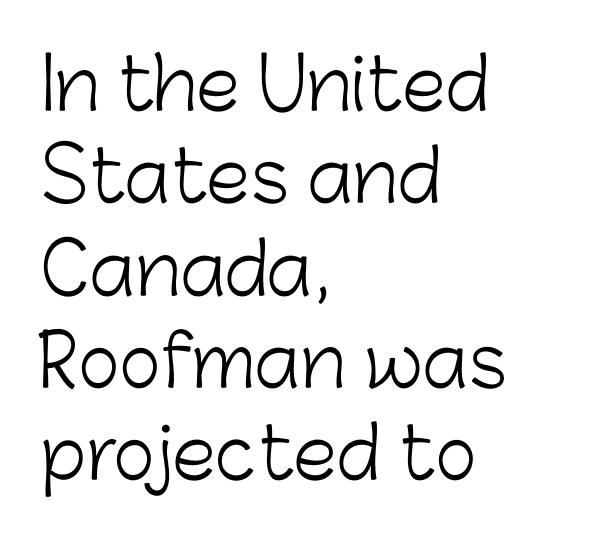
{"serif": "no", "italic": "no", "bold": "no", "weight": "light", "width": "normal", "stroke_contrast": "low", "x_height": "medium", "monospaced": "no", "underline": "no", "align": "left", "line_spacing": "normal", "line_spacing_ratio": 1.3, "letter_spacing": "normal", "letter_spacing_em": 0.0, "glyph_px": 71}
